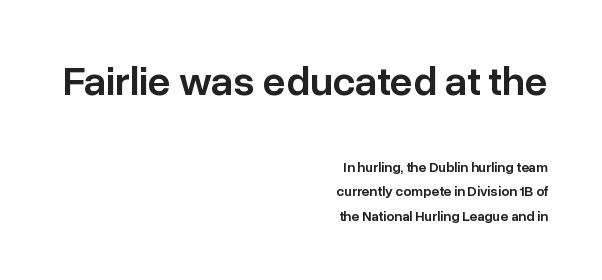
The image shows 41 px semibold sans-serif type, upright; set right-aligned, line spacing 1.74x, normal letter spacing, not underlined; the first (top) block is 2.93x larger; low stroke contrast and a medium x-height.
